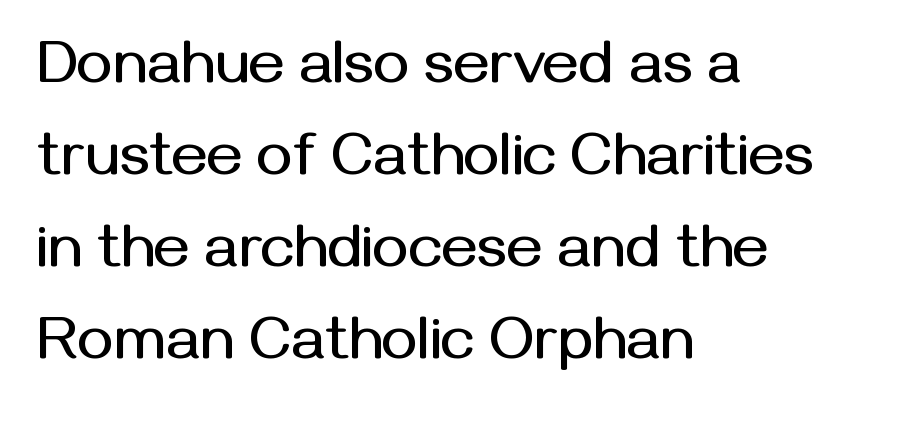
These lines are rendered in a variable-pitch font. You could call the tracking neutral — neither tight nor loose. Has an underline been added? It has not. Is the block centered? No — it sits flush against the left margin.
